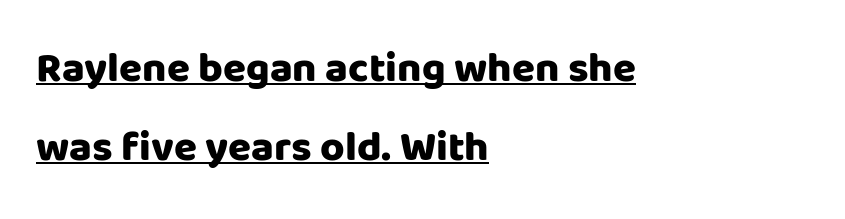
The image shows 42 px heavy sans-serif type, upright; set left-aligned, line spacing 1.87x, normal letter spacing, underlined; low stroke contrast and a large x-height.
